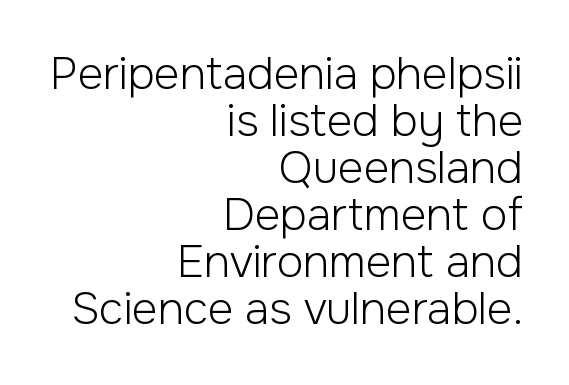
Proportional: the letters do not fall into vertical columns. In terms of letterform style, serifs are entirely absent. The line-height multiplier appears low, near solid setting. Descender tails drop into unmarked territory. The rendering anchors every line to the right-hand side.
